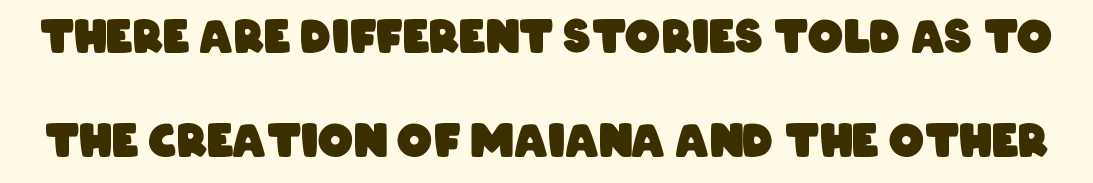
{"serif": "no", "bold": "yes", "weight": "heavy", "width": "condensed", "stroke_contrast": "low", "x_height": "large", "monospaced": "no", "underline": "no", "line_spacing": "loose", "line_spacing_ratio": 2.36, "letter_spacing": "normal", "letter_spacing_em": 0.0, "glyph_px": 44}
